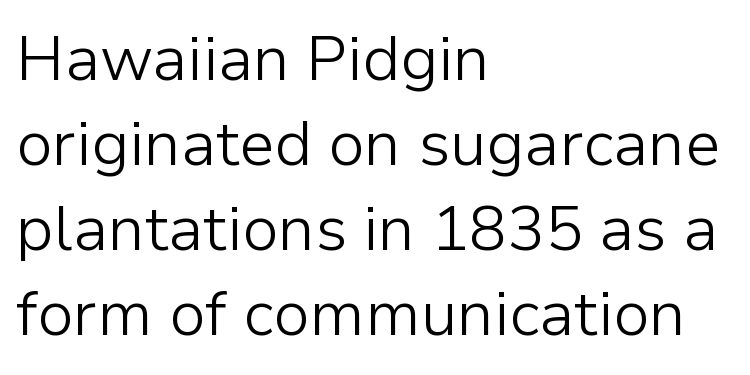
{"serif": "no", "italic": "no", "bold": "no", "weight": "light", "width": "normal", "stroke_contrast": "low", "x_height": "medium", "monospaced": "no", "underline": "no", "align": "left", "line_spacing": "normal", "line_spacing_ratio": 1.35, "letter_spacing": "normal", "letter_spacing_em": 0.0, "glyph_px": 63}
